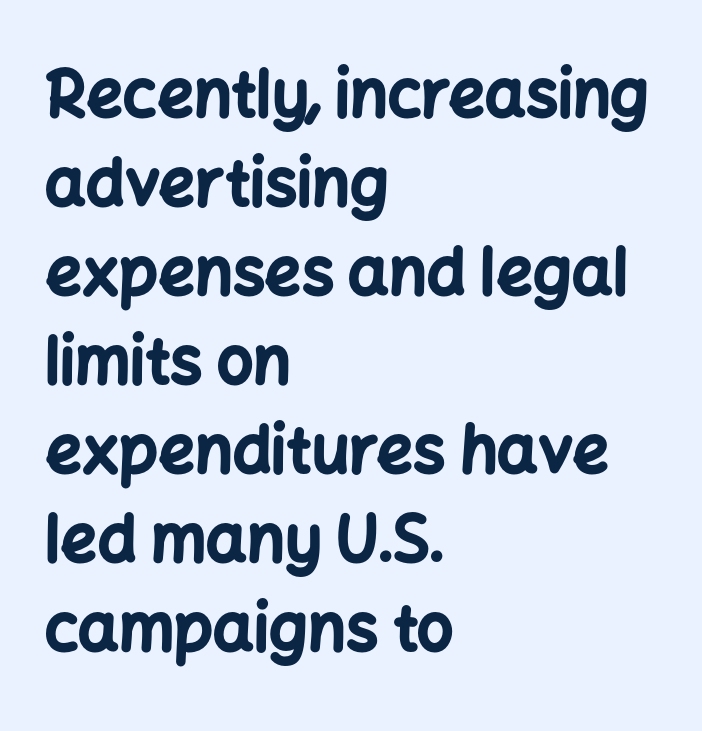
Q: Is the text bold? A: Yes.
Q: Is the text italic (slanted)? A: No, it is upright.
Q: Is the typeface a serif or a sans-serif typeface? A: Sans-serif.
Q: Is the text underlined? A: No.
Q: How is the paragraph aligned? A: Left-aligned.
Q: Is the spacing between letters normal or unusually wide? A: Normal.
Q: Is the spacing between lines tight, normal or loose? A: Normal.
Q: Width (condensed, normal, or wide)? A: Normal.
Q: Stroke contrast? A: Low.
Q: x-height? A: Medium.
Q: Monospaced? A: No.
